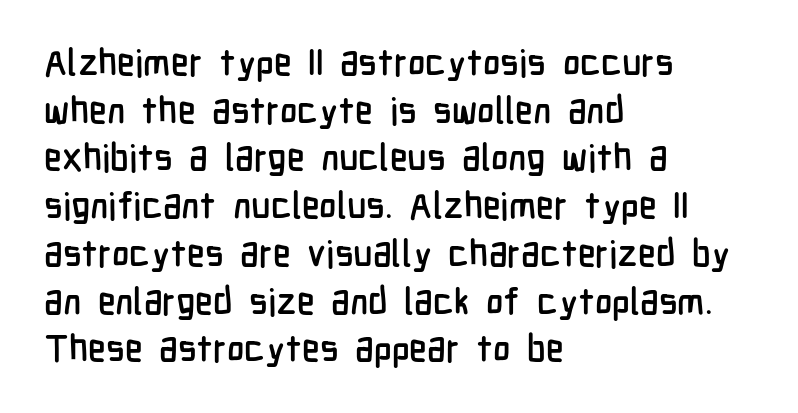
The image shows 37 px condensed sans-serif type, upright; set left-aligned, normal line spacing (1.29x), normal letter spacing, not underlined; low stroke contrast and a medium x-height.
